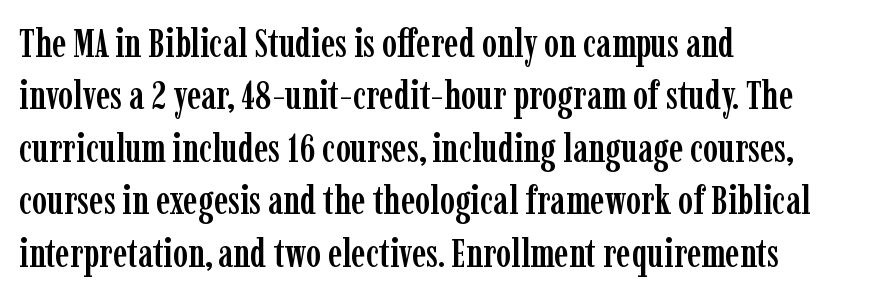
The image shows 40 px condensed serif type, upright; set left-aligned, normal line spacing (1.31x), normal letter spacing, not underlined; low stroke contrast and a medium x-height.
